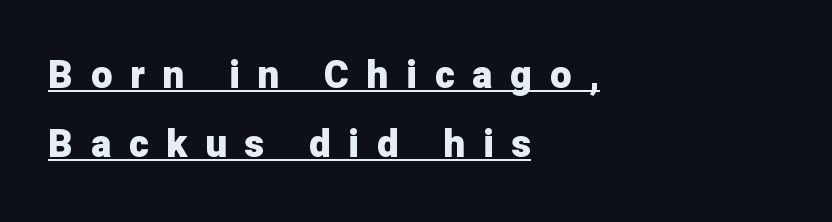
The image shows 38 px heavy sans-serif type, upright; set left-aligned, line spacing 1.82x, unusually wide letter spacing (+0.47 em), underlined; low stroke contrast and a medium x-height.
